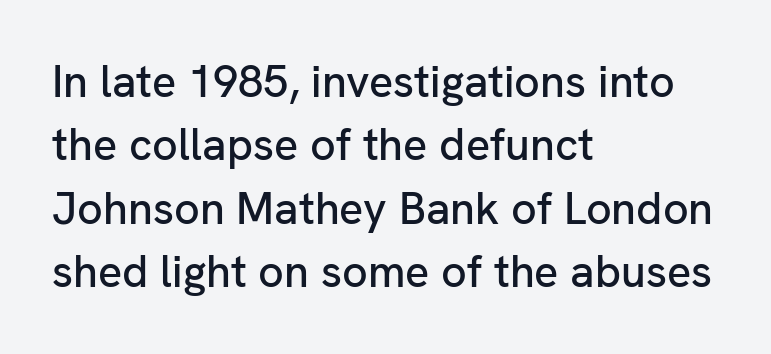
Q: Is the text italic (slanted)? A: No, it is upright.
Q: Is the typeface a serif or a sans-serif typeface? A: Sans-serif.
Q: Is the text underlined? A: No.
Q: How is the paragraph aligned? A: Left-aligned.
Q: Is the spacing between letters normal or unusually wide? A: Normal.
Q: Is the spacing between lines tight, normal or loose? A: Normal.
Q: Width (condensed, normal, or wide)? A: Normal.
Q: Stroke contrast? A: Low.
Q: x-height? A: Medium.
Q: Monospaced? A: No.
